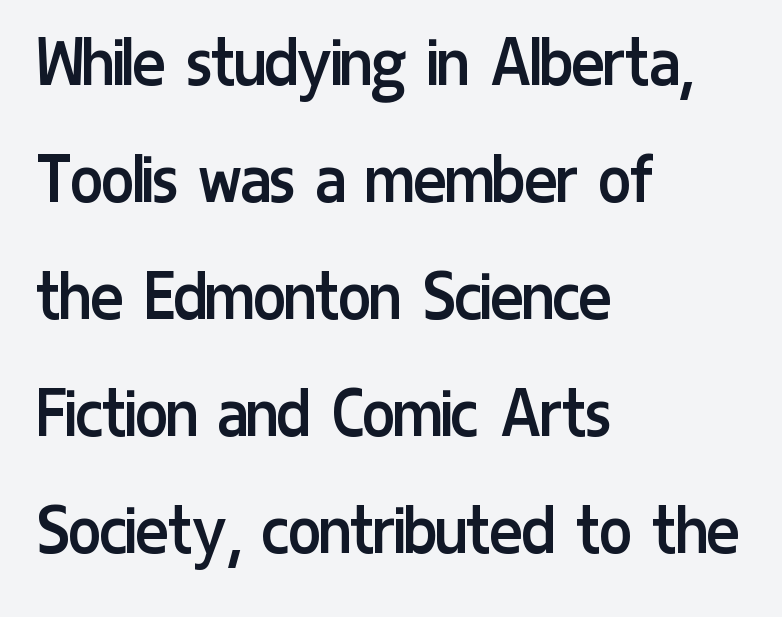
{"serif": "no", "italic": "no", "bold": "no", "weight": "regular", "width": "condensed", "stroke_contrast": "low", "x_height": "medium", "monospaced": "no", "underline": "no", "align": "left", "line_spacing": "normal", "line_spacing_ratio": 1.52, "letter_spacing": "normal", "letter_spacing_em": 0.0, "glyph_px": 77}
